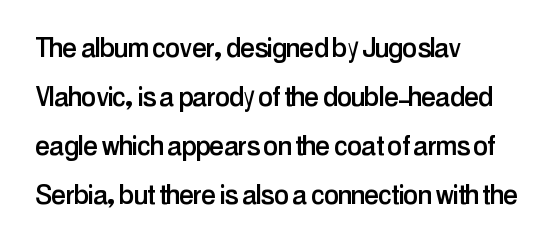
The image shows 33 px condensed sans-serif type, upright; set left-aligned, normal line spacing (1.48x), normal letter spacing, not underlined; low stroke contrast and a medium x-height.
